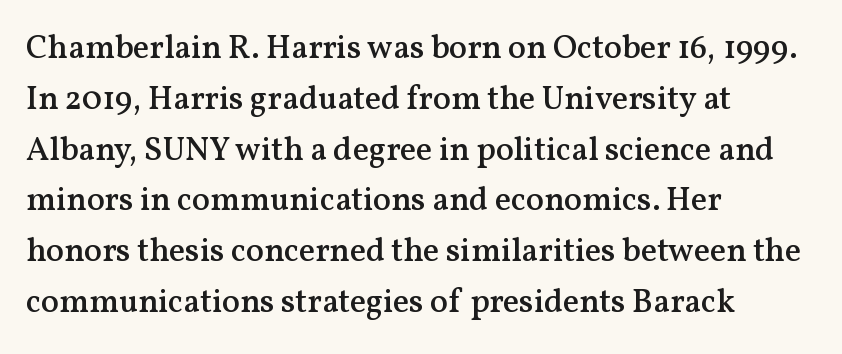
{"serif": "yes", "italic": "no", "bold": "semi", "weight": "semibold", "width": "normal", "stroke_contrast": "medium", "x_height": "medium", "monospaced": "no", "underline": "no", "align": "left", "line_spacing": "normal", "line_spacing_ratio": 1.54, "letter_spacing": "normal", "letter_spacing_em": 0.0, "glyph_px": 33}
